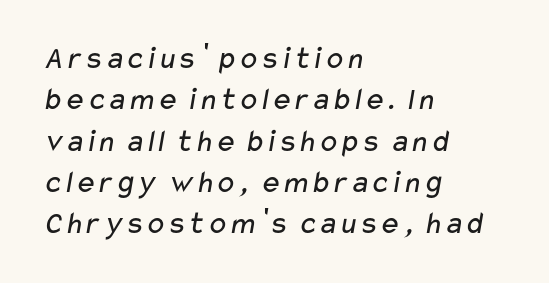
Q: Is the text bold? A: No.
Q: Is the typeface a serif or a sans-serif typeface? A: Sans-serif.
Q: Is the text underlined? A: No.
Q: How is the paragraph aligned? A: Left-aligned.
Q: Is the spacing between letters normal or unusually wide? A: Normal.
Q: Is the spacing between lines tight, normal or loose? A: Normal.
Q: Width (condensed, normal, or wide)? A: Wide.
Q: Stroke contrast? A: Low.
Q: x-height? A: Medium.
Q: Monospaced? A: No.
